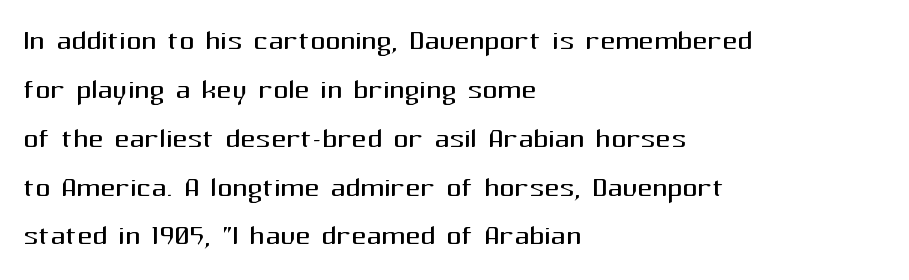
The image shows 37 px regular-weight sans-serif type, upright; set left-aligned, normal line spacing (1.32x), normal letter spacing, not underlined; medium stroke contrast and a medium x-height.
